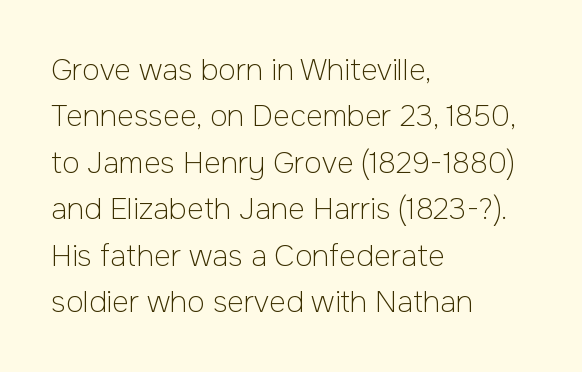
{"serif": "no", "italic": "no", "bold": "no", "weight": "light", "width": "normal", "stroke_contrast": "low", "x_height": "medium", "monospaced": "no", "underline": "no", "align": "left", "line_spacing": "normal", "line_spacing_ratio": 1.6, "letter_spacing": "normal", "letter_spacing_em": 0.0, "glyph_px": 29}
